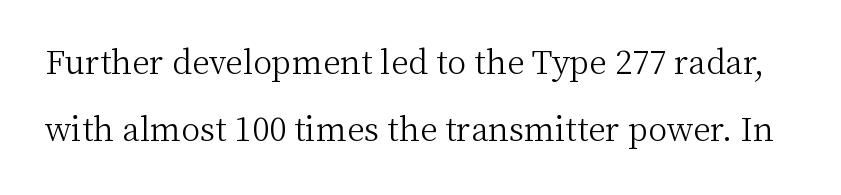
Q: Is the text bold? A: No.
Q: Is the text italic (slanted)? A: No, it is upright.
Q: Is the typeface a serif or a sans-serif typeface? A: Serif.
Q: Is the text underlined? A: No.
Q: Is the spacing between letters normal or unusually wide? A: Normal.
Q: Is the spacing between lines tight, normal or loose? A: Loose.
Q: Width (condensed, normal, or wide)? A: Normal.
Q: Stroke contrast? A: Medium.
Q: x-height? A: Medium.
Q: Monospaced? A: No.
